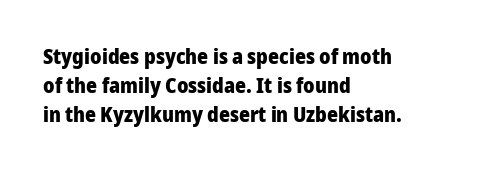
The image shows 21 px bold type, upright; set left-aligned, normal line spacing (1.38x), normal letter spacing, not underlined.
